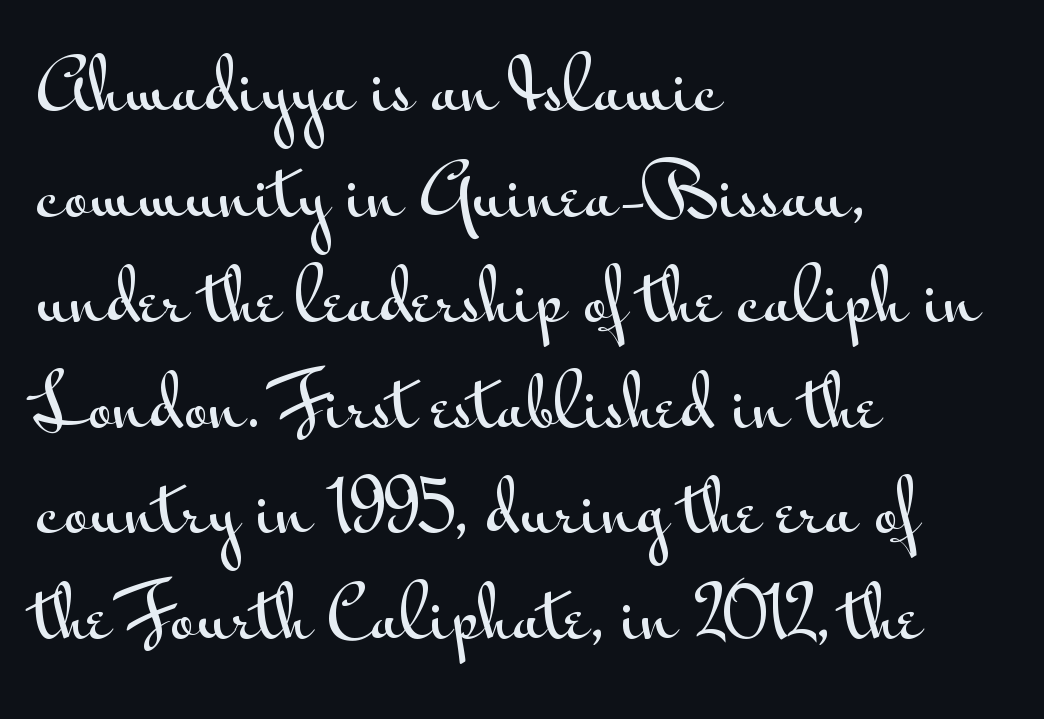
Q: Is the typeface a serif or a sans-serif typeface? A: Sans-serif.
Q: Is the text underlined? A: No.
Q: How is the paragraph aligned? A: Left-aligned.
Q: Is the spacing between letters normal or unusually wide? A: Normal.
Q: Is the spacing between lines tight, normal or loose? A: Normal.
Q: Width (condensed, normal, or wide)? A: Wide.
Q: Stroke contrast? A: Medium.
Q: x-height? A: Small.
Q: Monospaced? A: No.
